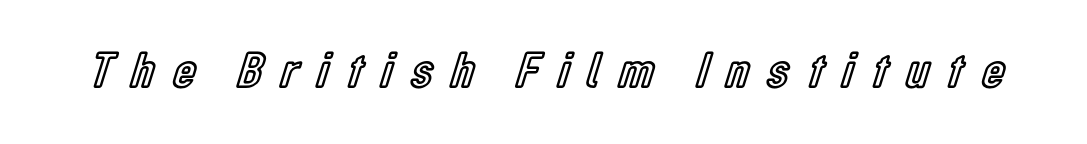
The image shows 51 px condensed type; set unusually wide letter spacing (+0.37 em), not underlined; a medium x-height.
